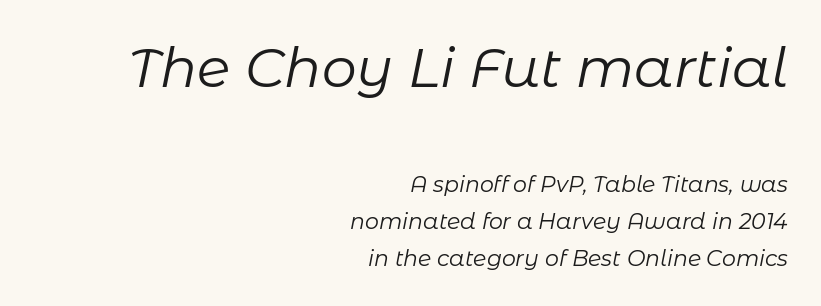
The image shows 55 px regular-weight type, italic (leaning right); set right-aligned, normal line spacing (1.69x), normal letter spacing, not underlined; the first (top) block is 2.5x larger; low stroke contrast and a medium x-height.
